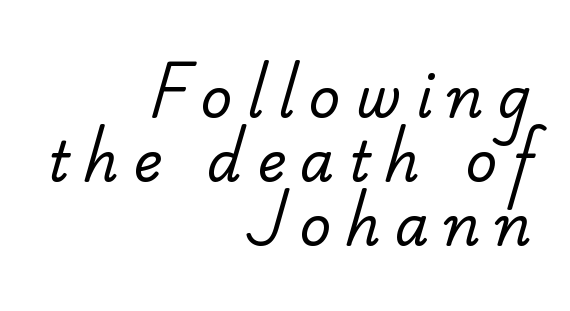
{"bold": "no", "weight": "regular", "width": "normal", "stroke_contrast": "low", "x_height": "small", "monospaced": "no", "underline": "no", "align": "right", "line_spacing_ratio": 1.16, "letter_spacing": "wide", "letter_spacing_em": 0.26, "glyph_px": 55}
